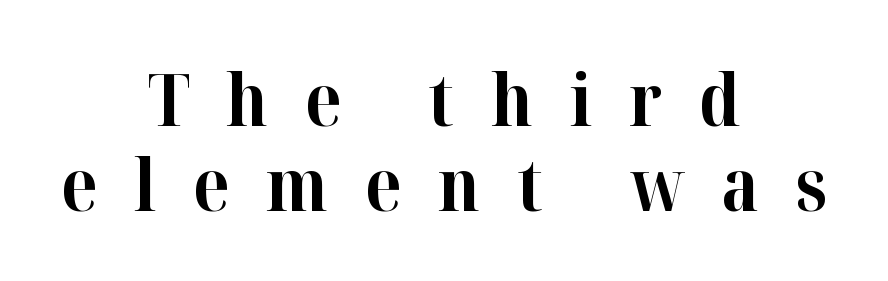
Q: Is the text bold? A: Yes.
Q: Is the text italic (slanted)? A: No, it is upright.
Q: Is the typeface a serif or a sans-serif typeface? A: Serif.
Q: Is the text underlined? A: No.
Q: How is the paragraph aligned? A: Centered.
Q: Is the spacing between letters normal or unusually wide? A: Unusually wide.
Q: Width (condensed, normal, or wide)? A: Normal.
Q: Stroke contrast? A: High.
Q: x-height? A: Medium.
Q: Monospaced? A: No.
